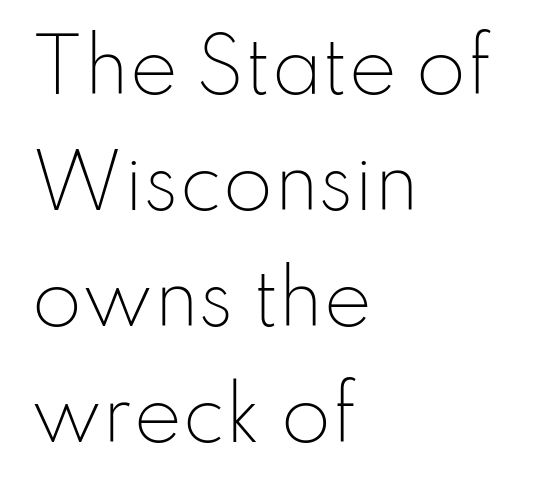
{"serif": "no", "italic": "no", "bold": "no", "weight": "light", "width": "normal", "stroke_contrast": "low", "x_height": "small", "monospaced": "no", "underline": "no", "align": "left", "line_spacing": "normal", "line_spacing_ratio": 1.59, "letter_spacing": "normal", "letter_spacing_em": 0.0, "glyph_px": 73}
